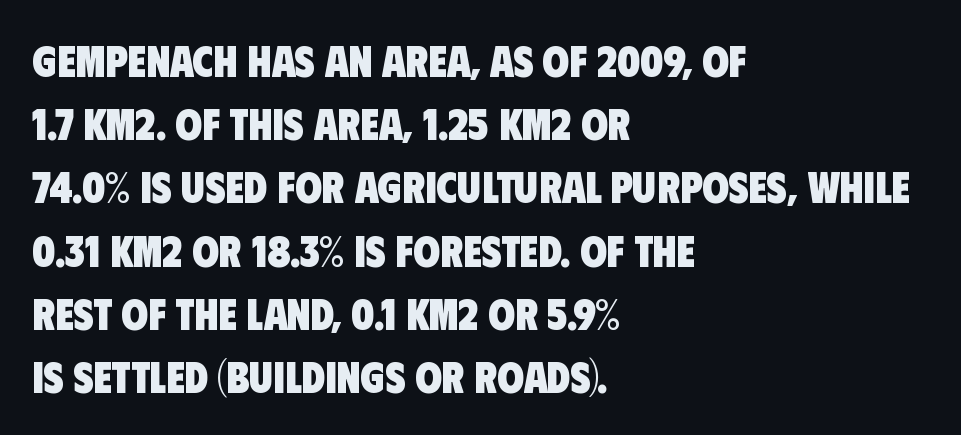
Q: Is the text bold? A: Yes.
Q: Is the typeface a serif or a sans-serif typeface? A: Sans-serif.
Q: Is the text underlined? A: No.
Q: How is the paragraph aligned? A: Left-aligned.
Q: Is the spacing between letters normal or unusually wide? A: Normal.
Q: Is the spacing between lines tight, normal or loose? A: Normal.
Q: Width (condensed, normal, or wide)? A: Condensed.
Q: Stroke contrast? A: Low.
Q: x-height? A: Large.
Q: Monospaced? A: No.
